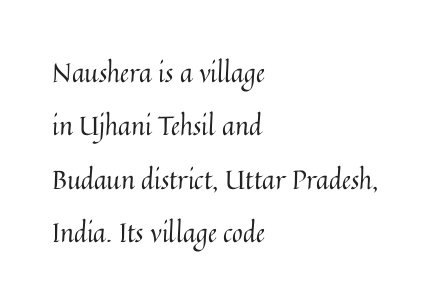
{"bold": "no", "underline": "no", "align": "left", "line_spacing": "loose", "line_spacing_ratio": 2.05, "letter_spacing": "normal", "letter_spacing_em": 0.0, "glyph_px": 26}
